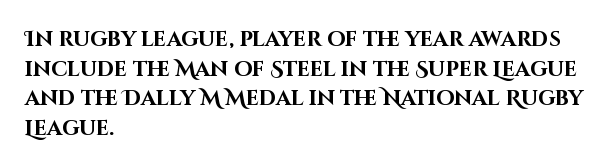
{"italic": "no", "bold": "yes", "underline": "no", "align": "left", "line_spacing": "normal", "line_spacing_ratio": 1.41, "letter_spacing": "normal", "letter_spacing_em": 0.0, "glyph_px": 21}
